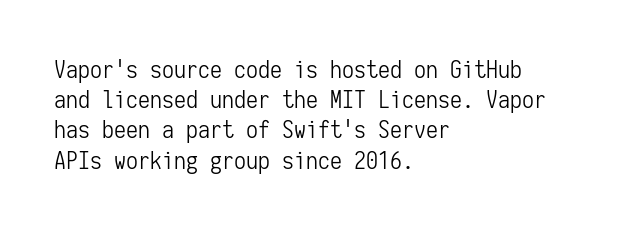
The image shows 24 px text type, upright; set left-aligned, normal line spacing (1.26x), normal letter spacing, not underlined.
